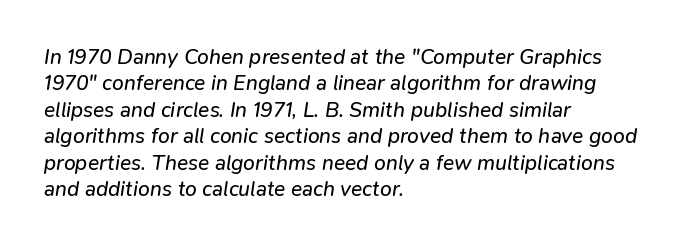
The image shows 21 px text type, italic (leaning right); set left-aligned, normal line spacing (1.26x), normal letter spacing, not underlined.
